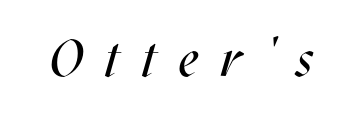
The image shows 52 px regular-weight, condensed type, italic (leaning right); set unusually wide letter spacing (+0.43 em), not underlined; medium stroke contrast and a large x-height.
